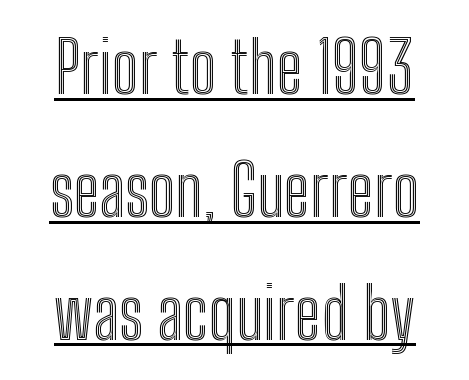
The image shows 71 px condensed type, upright; set line spacing 1.73x, normal letter spacing, underlined; a medium x-height.
